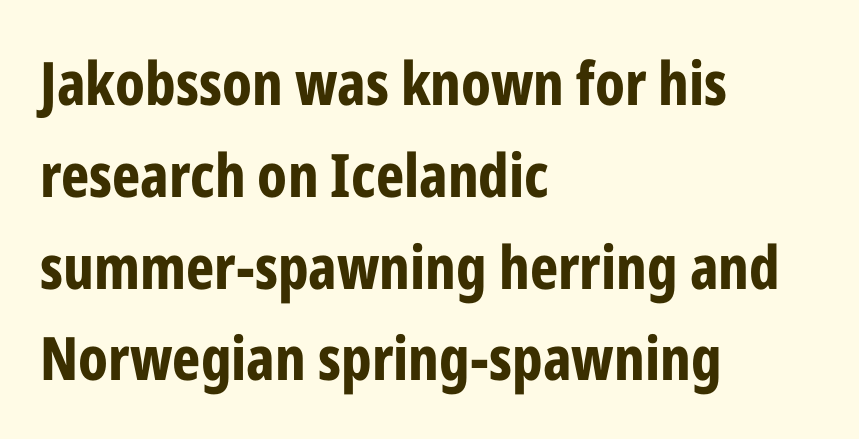
The image shows 60 px bold, condensed sans-serif type, upright; set left-aligned, normal line spacing (1.53x), normal letter spacing, not underlined; low stroke contrast and a medium x-height.
